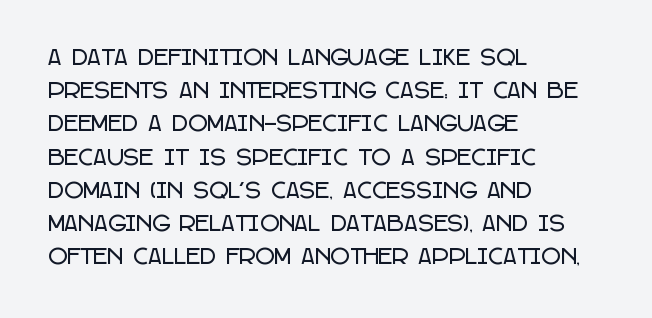
The image shows 21 px text type, upright; set left-aligned, normal line spacing (1.58x), normal letter spacing, not underlined.
